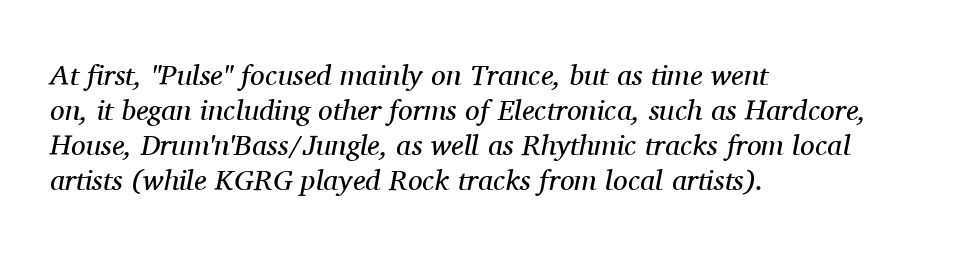
The image shows 29 px regular-weight serif type, italic (leaning right); set left-aligned, line spacing 1.21x, normal letter spacing, not underlined; medium stroke contrast and a medium x-height.
